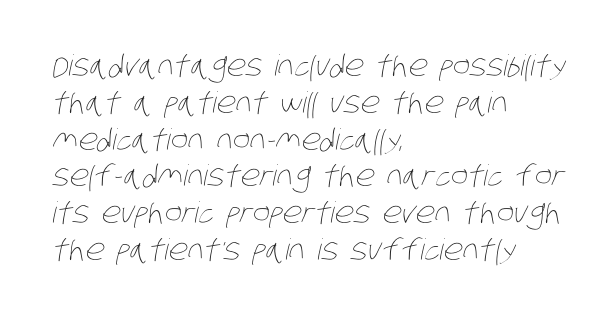
{"bold": "no", "weight": "thin", "width": "condensed", "stroke_contrast": "low", "x_height": "large", "monospaced": "no", "underline": "no", "align": "left", "line_spacing": "normal", "line_spacing_ratio": 1.27, "letter_spacing": "normal", "letter_spacing_em": 0.0, "glyph_px": 29}
